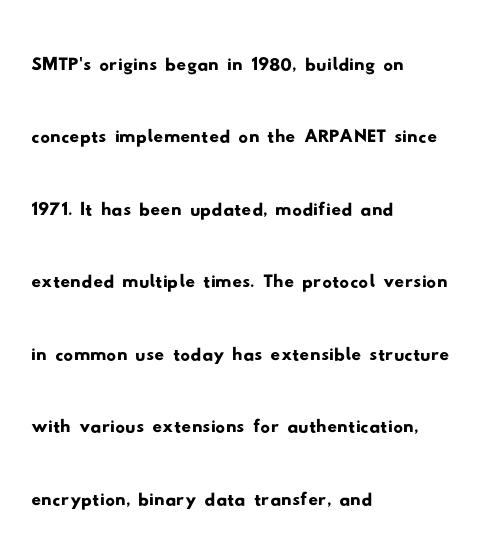
{"serif": "no", "width": "wide", "stroke_contrast": "low", "x_height": "small", "monospaced": "no", "underline": "no", "align": "left", "line_spacing": "normal", "line_spacing_ratio": 1.51, "letter_spacing": "normal", "letter_spacing_em": 0.0, "glyph_px": 48}
